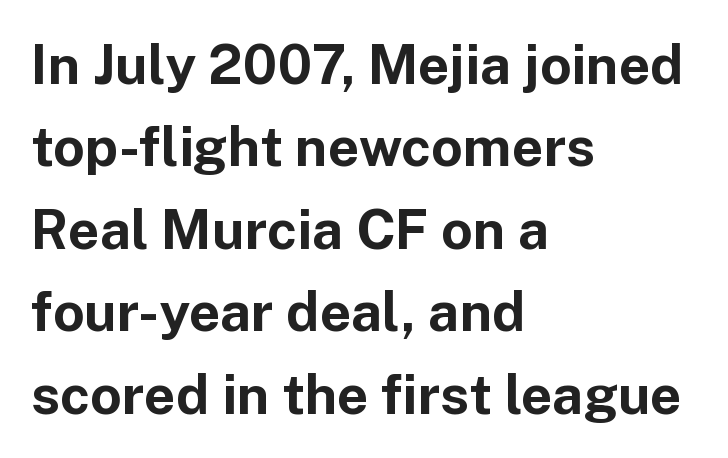
These lines keep a tight, regular rhythm from letter to letter. The face used here is proportionally spaced, like ordinary book or web type. Vertical spacing — default. Letterform terminals end flat and unadorned throughout the passage.
